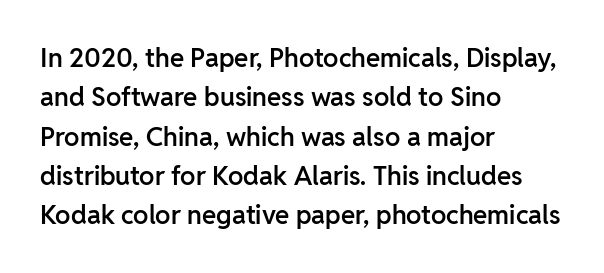
{"italic": "no", "bold": "semi", "underline": "no", "align": "left", "line_spacing": "normal", "line_spacing_ratio": 1.51, "letter_spacing": "normal", "letter_spacing_em": 0.0, "glyph_px": 26}
